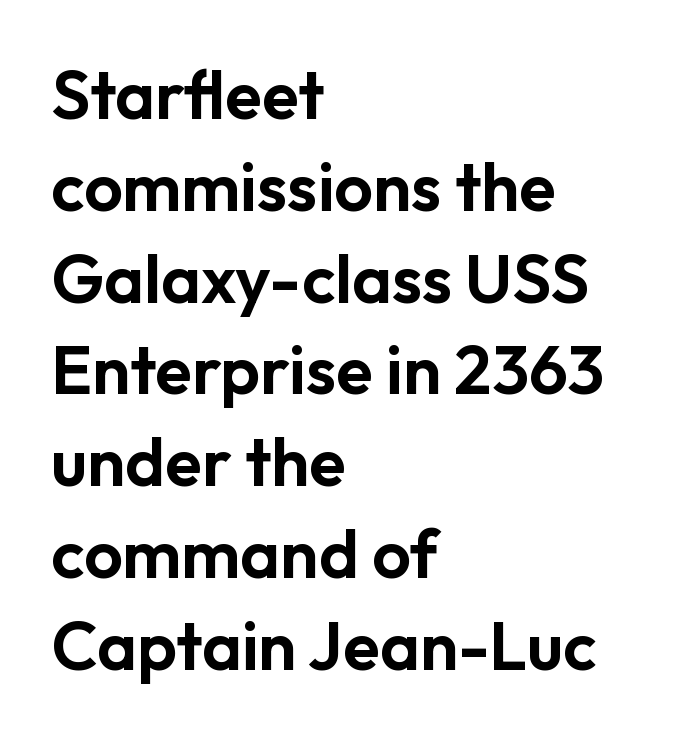
The image shows 68 px sans-serif type, upright; set left-aligned, normal line spacing (1.35x), normal letter spacing, not underlined; low stroke contrast and a medium x-height.
